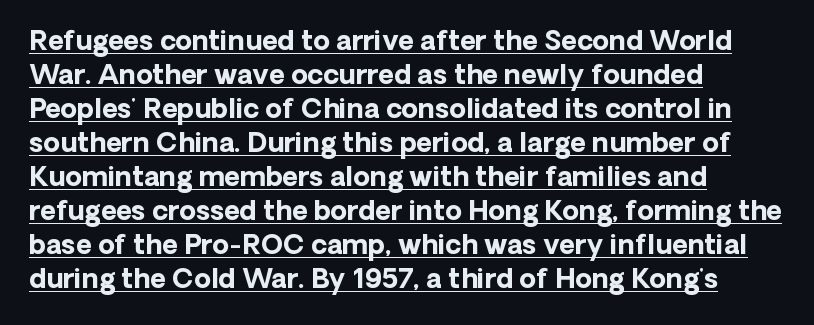
The image shows 27 px bold type, upright; set left-aligned, normal line spacing (1.26x), normal letter spacing, underlined.
